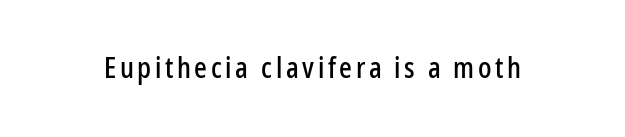
Q: Is the text italic (slanted)? A: No, it is upright.
Q: Is the typeface a serif or a sans-serif typeface? A: Sans-serif.
Q: Is the text underlined? A: No.
Q: Width (condensed, normal, or wide)? A: Condensed.
Q: Stroke contrast? A: Low.
Q: x-height? A: Medium.
Q: Monospaced? A: No.
